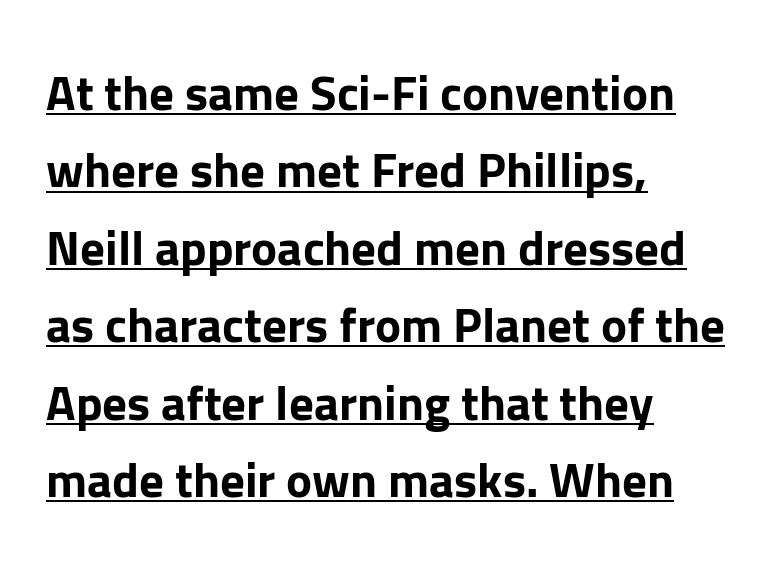
The image shows 49 px bold sans-serif type, upright; set left-aligned, normal line spacing (1.58x), normal letter spacing, underlined; low stroke contrast and a medium x-height.
